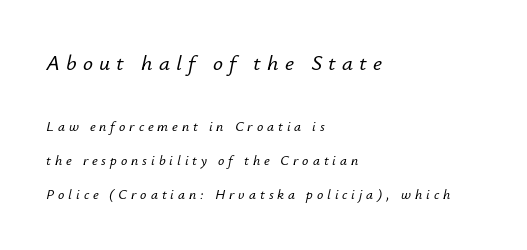
The image shows 22 px text type, italic (leaning right); set left-aligned, loose line spacing (2.4x), unusually wide letter spacing (+0.28 em), not underlined; the first (top) block is 1.57x larger.
